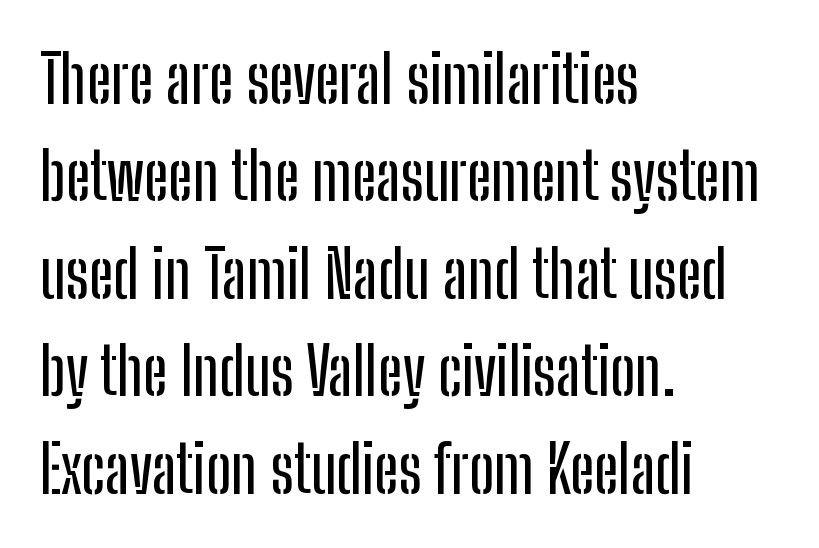
Q: Is the text italic (slanted)? A: No, it is upright.
Q: Is the typeface a serif or a sans-serif typeface? A: Sans-serif.
Q: Is the text underlined? A: No.
Q: How is the paragraph aligned? A: Left-aligned.
Q: Is the spacing between letters normal or unusually wide? A: Normal.
Q: Is the spacing between lines tight, normal or loose? A: Normal.
Q: Width (condensed, normal, or wide)? A: Condensed.
Q: Stroke contrast? A: Low.
Q: x-height? A: Medium.
Q: Monospaced? A: No.
